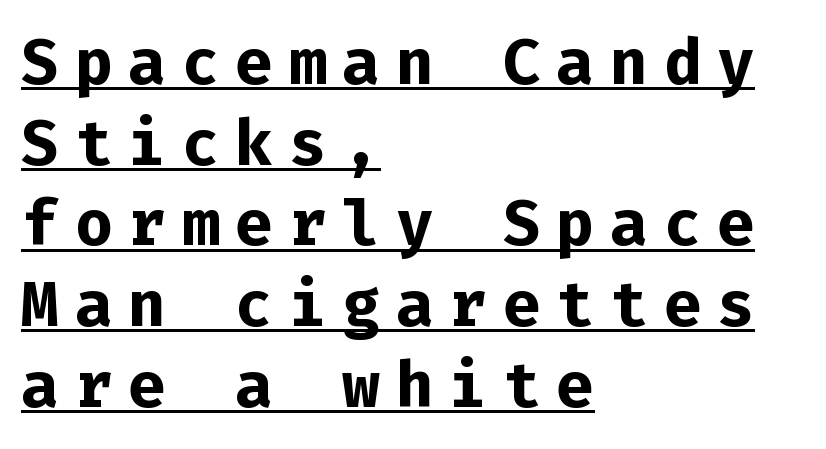
{"serif": "no", "italic": "no", "bold": "yes", "weight": "bold", "width": "normal", "stroke_contrast": "low", "x_height": "medium", "monospaced": "yes", "underline": "yes", "align": "left", "line_spacing": "normal", "line_spacing_ratio": 1.28, "letter_spacing": "wide", "letter_spacing_em": 0.25, "glyph_px": 63}
